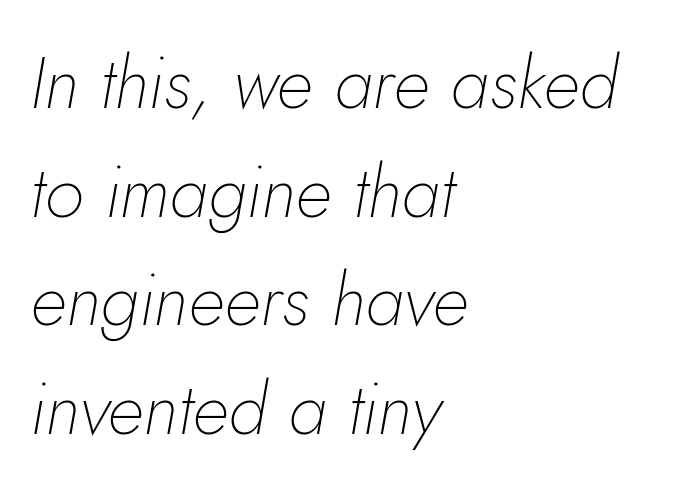
{"italic": "yes", "lean": "right", "slant_degrees": 5, "bold": "no", "weight": "thin", "width": "normal", "stroke_contrast": "low", "x_height": "small", "monospaced": "no", "underline": "no", "align": "left", "line_spacing": "normal", "line_spacing_ratio": 1.51, "letter_spacing": "normal", "letter_spacing_em": 0.0, "glyph_px": 72}
